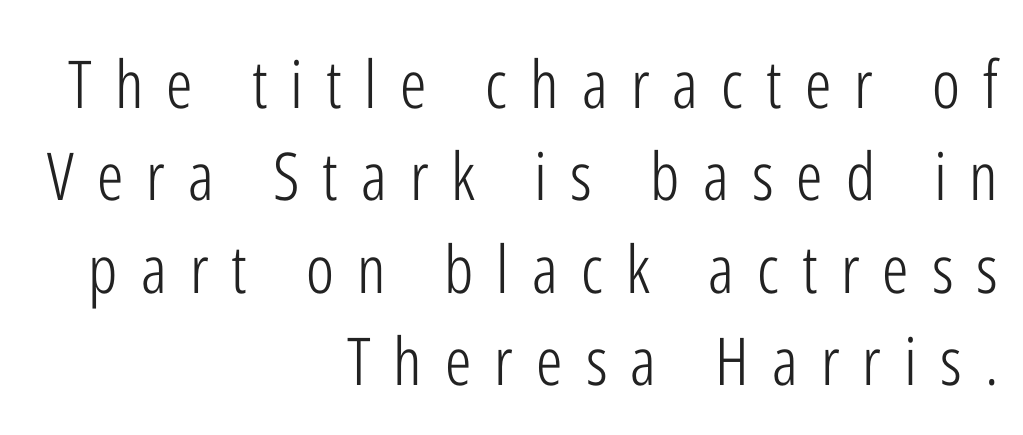
{"serif": "no", "italic": "no", "bold": "no", "weight": "light", "width": "condensed", "stroke_contrast": "low", "x_height": "medium", "monospaced": "no", "underline": "no", "align": "right", "line_spacing": "normal", "line_spacing_ratio": 1.4, "letter_spacing": "wide", "letter_spacing_em": 0.35, "glyph_px": 66}
